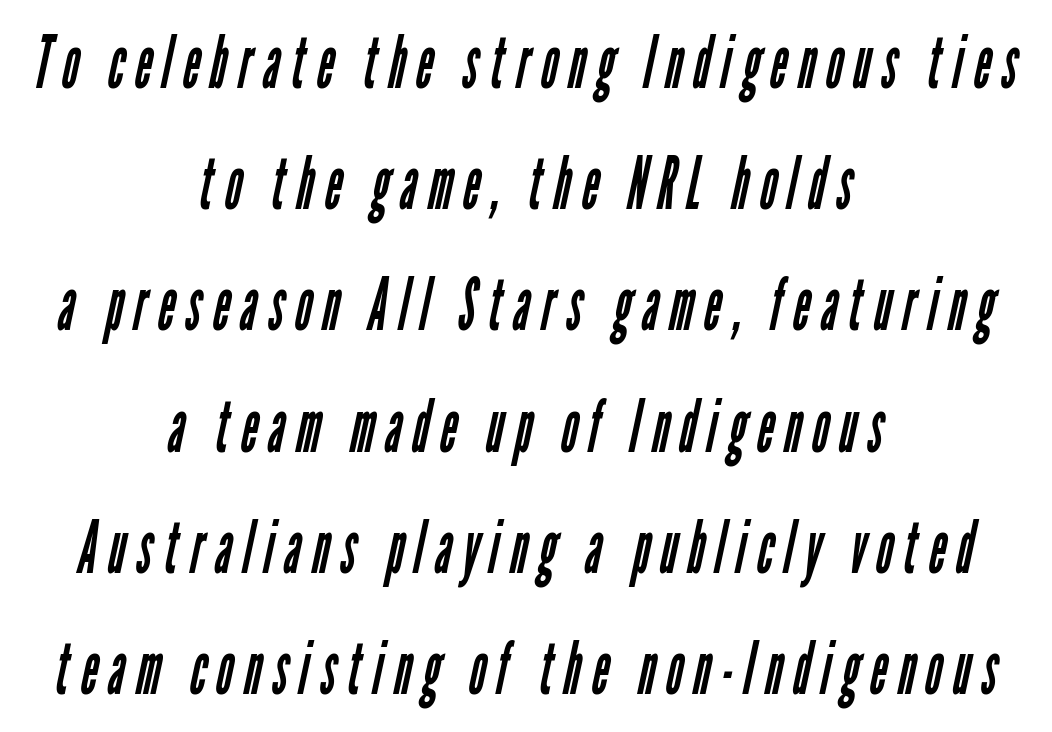
Both edges are ragged and mirror each other, which tells us the setting is centered. Heft: none added — not bold. Serif or sans? Sans — the stroke terminals are bare. A normal amount of white space separates one row of letters from the next. The words here are not underlined. A typesetter would call this proportional, since set widths differ per character.
